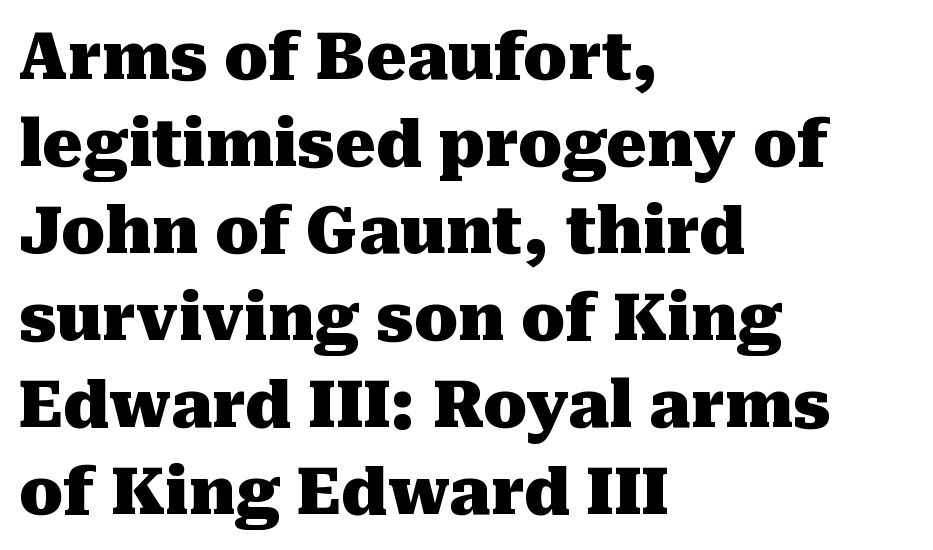
Look at the bottom of the vertical strokes: they flare into serifs here. No italicization has been applied; the sample stays upright. The designer left line spacing at the default. The paragraph shown leans on its left margin. Looks like regular typesetting: each glyph gets only the width it needs. Spacing between characters is what you'd get straight out of the box.
